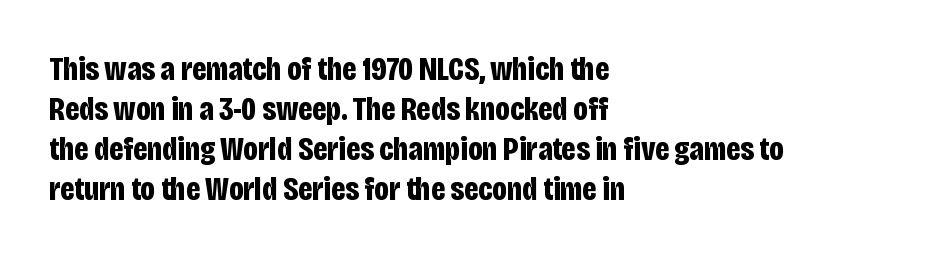
The image shows 33 px bold, condensed sans-serif type, upright; set left-aligned, line spacing 1.21x, normal letter spacing, not underlined; low stroke contrast and a large x-height.
